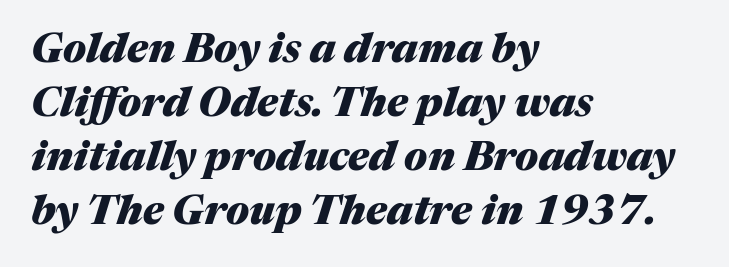
{"italic": "yes", "lean": "right", "slant_degrees": 17, "bold": "yes", "weight": "heavy", "width": "normal", "stroke_contrast": "medium", "x_height": "medium", "monospaced": "no", "underline": "no", "align": "left", "line_spacing": "normal", "line_spacing_ratio": 1.32, "letter_spacing": "normal", "letter_spacing_em": 0.0, "glyph_px": 41}
